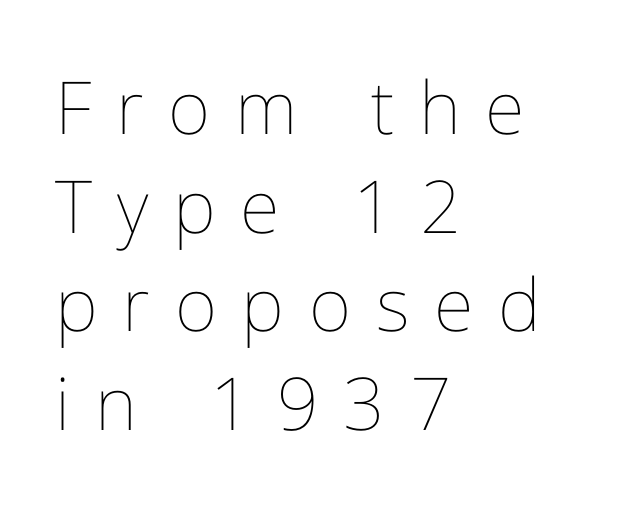
The gaps between neighbouring characters are conspicuously large. Do the characters align in a grid? No, the font is proportional. Evenly set lines give the paragraph a standard silhouette. Characters remain perfectly vertical along every line. Check under the words: just untouched page. The letterforms sit at book weight or below.
